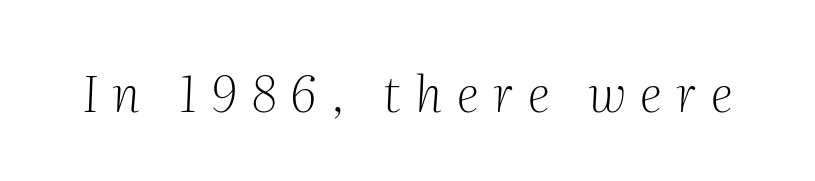
This sample uses expanded letter spacing, leaving extra air between glyphs. The strip under each line holds only bare page. Weight: regular or lighter. If you drew a line through each stem, it would be angled. The typeface chosen for these lines features serifs.
